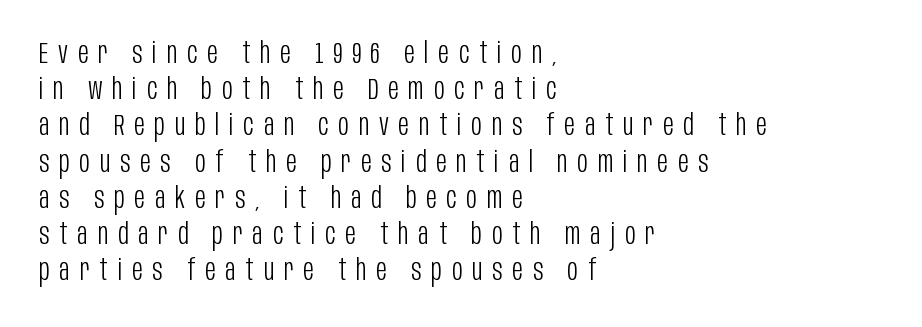
Q: Is the text bold? A: No.
Q: Is the text italic (slanted)? A: No, it is upright.
Q: Is the typeface a serif or a sans-serif typeface? A: Sans-serif.
Q: Is the text underlined? A: No.
Q: How is the paragraph aligned? A: Left-aligned.
Q: Is the spacing between letters normal or unusually wide? A: Unusually wide.
Q: Is the spacing between lines tight, normal or loose? A: Normal.
Q: Width (condensed, normal, or wide)? A: Condensed.
Q: Stroke contrast? A: Low.
Q: x-height? A: Large.
Q: Monospaced? A: No.
